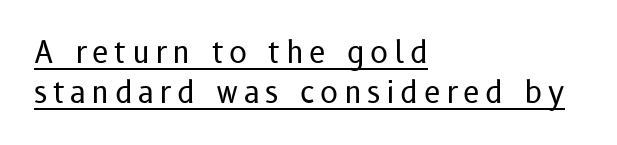
Q: Is the text bold? A: No.
Q: Is the text italic (slanted)? A: No, it is upright.
Q: Is the typeface a serif or a sans-serif typeface? A: Sans-serif.
Q: Is the text underlined? A: Yes.
Q: How is the paragraph aligned? A: Left-aligned.
Q: Is the spacing between lines tight, normal or loose? A: Normal.
Q: Width (condensed, normal, or wide)? A: Normal.
Q: Stroke contrast? A: Low.
Q: x-height? A: Medium.
Q: Monospaced? A: No.
